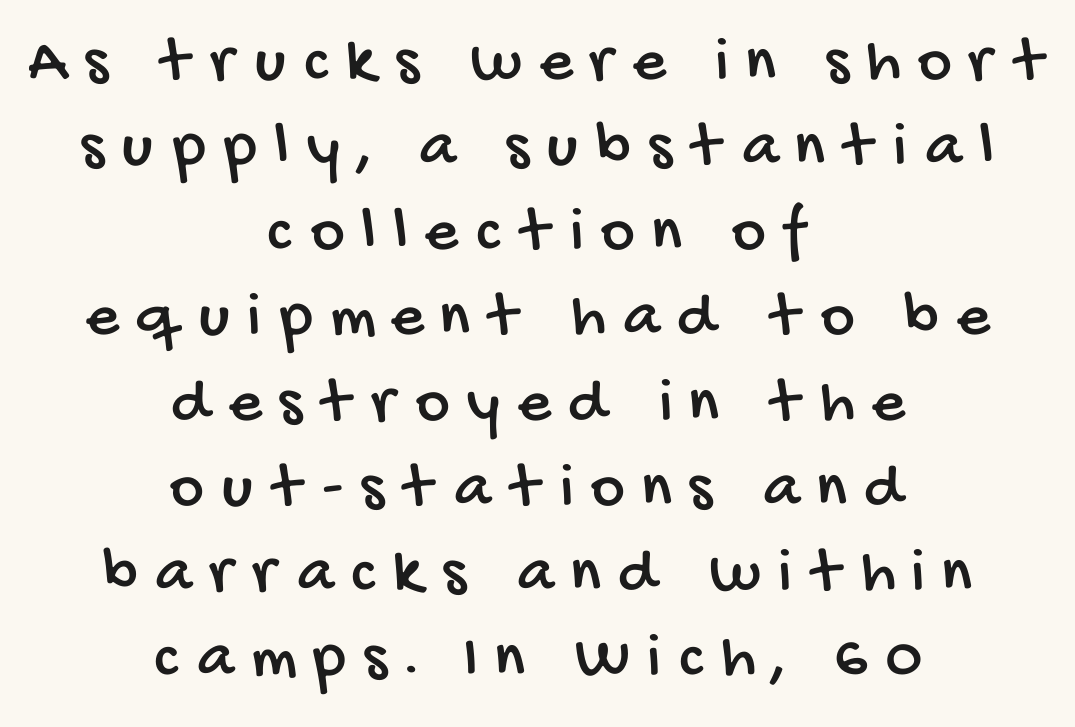
Q: Is the typeface a serif or a sans-serif typeface? A: Sans-serif.
Q: Is the text underlined? A: No.
Q: How is the paragraph aligned? A: Centered.
Q: Is the spacing between letters normal or unusually wide? A: Unusually wide.
Q: Is the spacing between lines tight, normal or loose? A: Normal.
Q: Width (condensed, normal, or wide)? A: Condensed.
Q: Stroke contrast? A: Low.
Q: x-height? A: Large.
Q: Monospaced? A: No.
